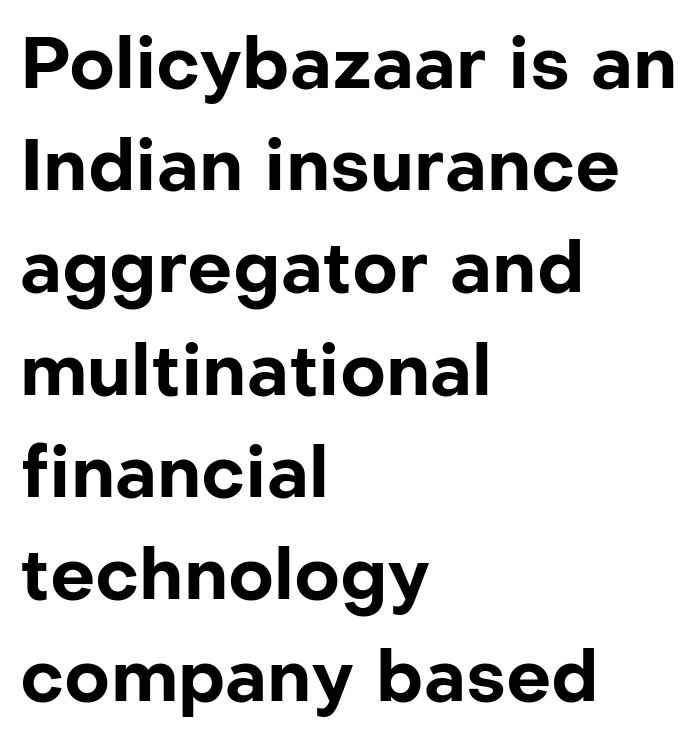
{"serif": "no", "italic": "no", "bold": "yes", "weight": "bold", "width": "normal", "stroke_contrast": "low", "x_height": "medium", "monospaced": "no", "underline": "no", "align": "left", "line_spacing": "normal", "line_spacing_ratio": 1.44, "letter_spacing": "normal", "letter_spacing_em": 0.0, "glyph_px": 71}
